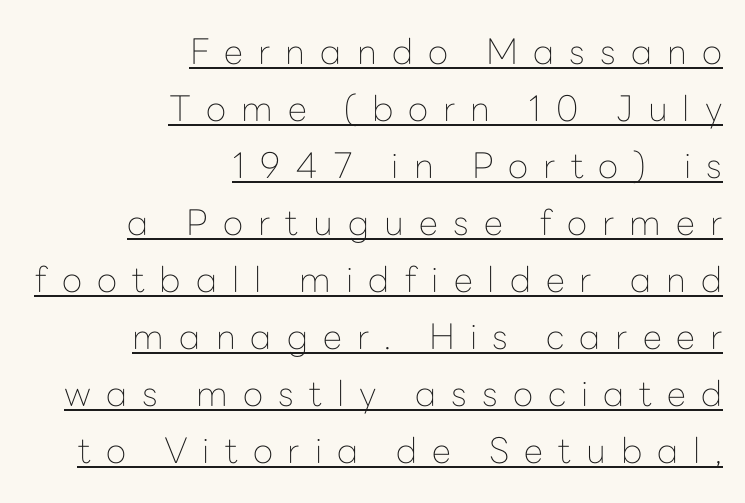
The rag falls on the left side of this text block. The face used here is a sans, in the tradition of grotesques and geometrics. It's the straight-up-and-down kind of type. Observe the wide spacing: letters keep a clear distance from each other. The characters are drawn with everyday or finer stroke widths. The space between consecutive lines is moderate.
